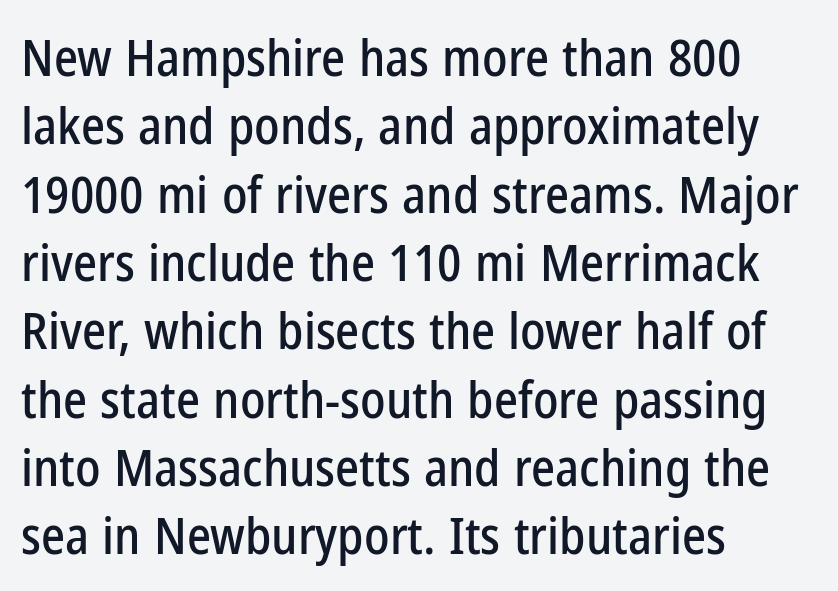
The image shows 51 px condensed sans-serif type, upright; set left-aligned, normal line spacing (1.34x), normal letter spacing, not underlined; low stroke contrast and a medium x-height.
